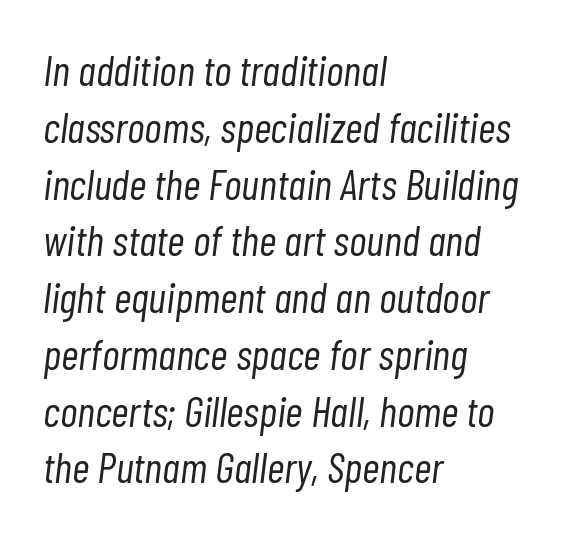
The image shows 43 px light, condensed type, italic (leaning right); set left-aligned, normal line spacing (1.32x), normal letter spacing, not underlined; low stroke contrast and a medium x-height.
